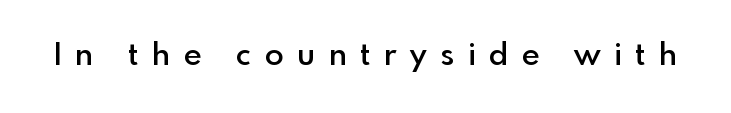
Q: Is the text bold? A: Semi-bold.
Q: Is the text italic (slanted)? A: No, it is upright.
Q: Is the typeface a serif or a sans-serif typeface? A: Sans-serif.
Q: Is the text underlined? A: No.
Q: Is the spacing between letters normal or unusually wide? A: Unusually wide.
Q: Width (condensed, normal, or wide)? A: Normal.
Q: x-height? A: Small.
Q: Monospaced? A: No.
